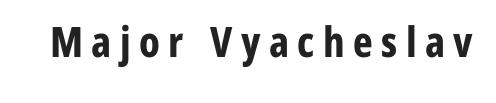
The image shows 42 px bold, condensed sans-serif type, upright; set unusually wide letter spacing (+0.2 em), not underlined; low stroke contrast and a medium x-height.
